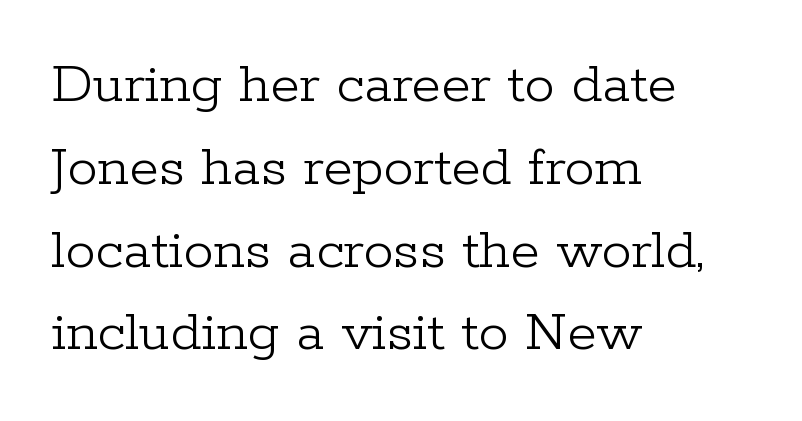
The image shows 60 px light serif type, upright; set left-aligned, normal line spacing (1.38x), normal letter spacing, not underlined; low stroke contrast and a medium x-height.
